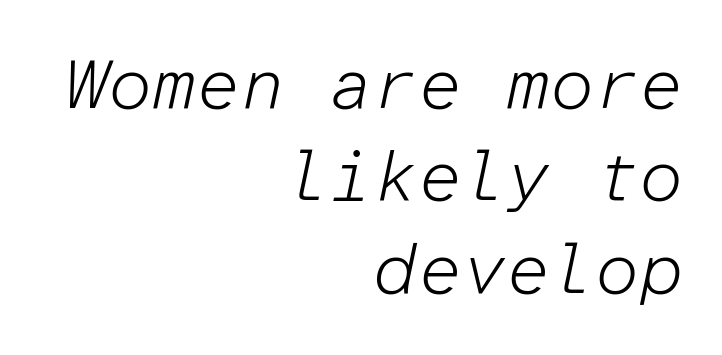
Q: Is the text bold? A: No.
Q: Is the text italic (slanted)? A: Yes, it leans right by about 12 degrees.
Q: Is the text underlined? A: No.
Q: How is the paragraph aligned? A: Right-aligned.
Q: Is the spacing between letters normal or unusually wide? A: Normal.
Q: Is the spacing between lines tight, normal or loose? A: Normal.
Q: Width (condensed, normal, or wide)? A: Normal.
Q: Stroke contrast? A: Low.
Q: x-height? A: Medium.
Q: Monospaced? A: Yes.
